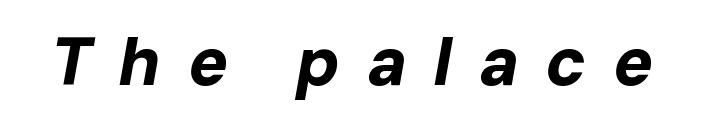
The text carries the slant typical of an italic or oblique font. Unmarked baselines from the first word to the last. Look at the stroke-to-counter ratio: heavy, a bold. The letters advance in unequal steps, a hallmark of proportional type. This sample uses expanded letter spacing, leaving extra air between glyphs.
